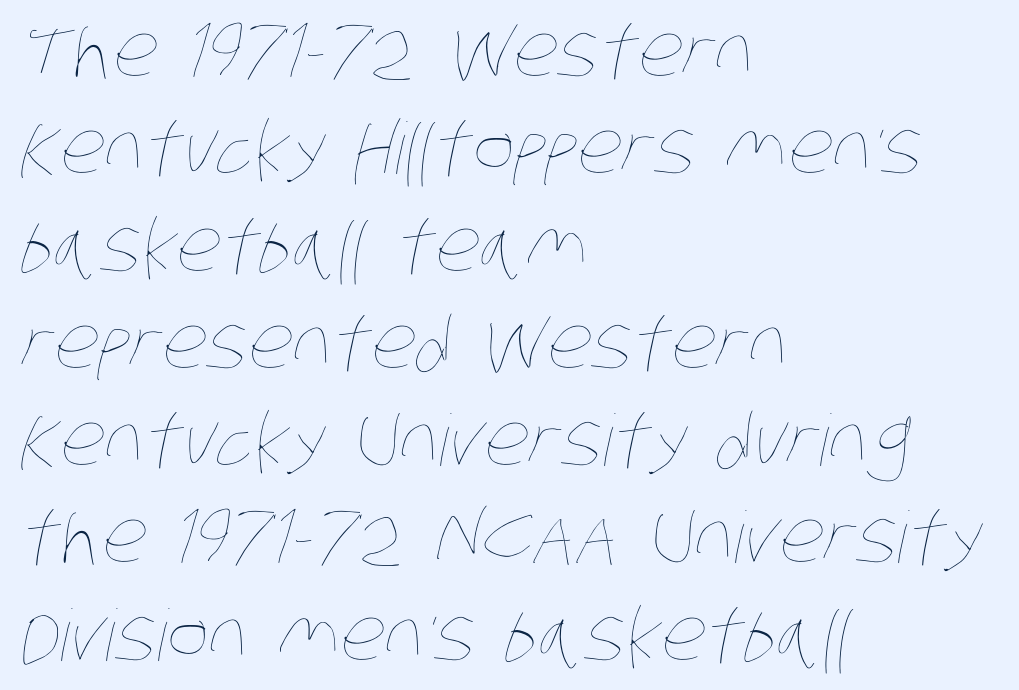
Rule under the text: the space is simply empty. The text block is weighted toward the left margin, trailing off unevenly rightward. Stroke thickness stays within the range of a standard reading face or lighter. The space between consecutive lines is moderate.
